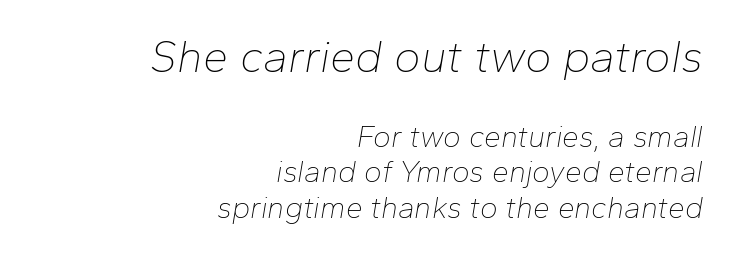
The image shows 45 px thin type, italic (leaning right); set right-aligned, line spacing 1.18x, normal letter spacing, not underlined; the first (top) block is 1.5x larger; low stroke contrast and a medium x-height.
